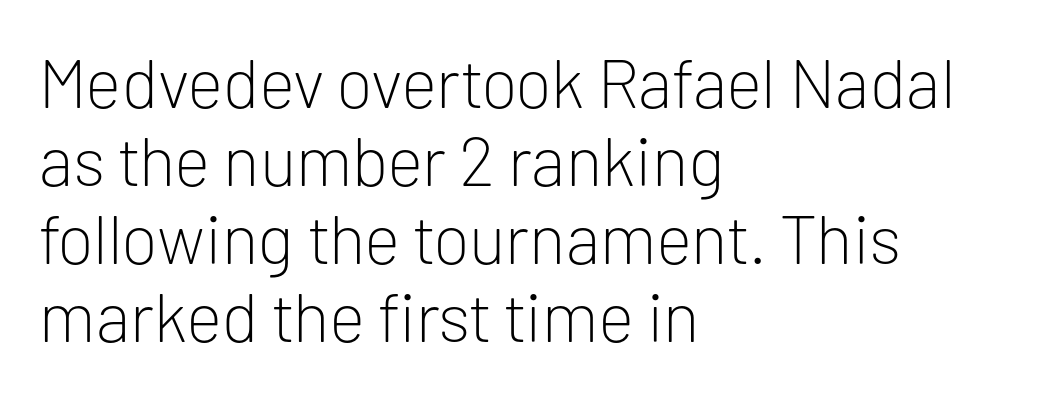
Bare-footed words on every line. Reading down the column, the eye jumps only a short way to each next line. Standard letterfit; no display-style spreading of the glyphs. When letters stand straight like this, we call the style roman or upright.
